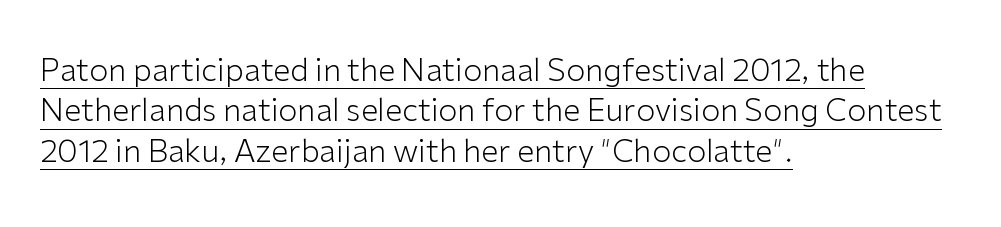
The image shows 31 px light sans-serif type, upright; set left-aligned, normal line spacing (1.3x), normal letter spacing, underlined; low stroke contrast and a medium x-height.
